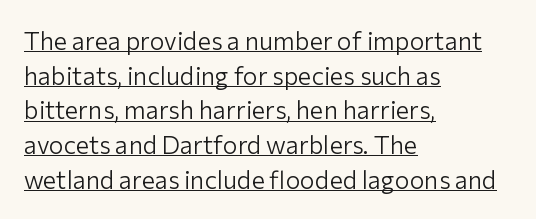
{"italic": "no", "bold": "no", "underline": "yes", "align": "left", "line_spacing": "normal", "line_spacing_ratio": 1.39, "letter_spacing": "normal", "letter_spacing_em": 0.0, "glyph_px": 25}
